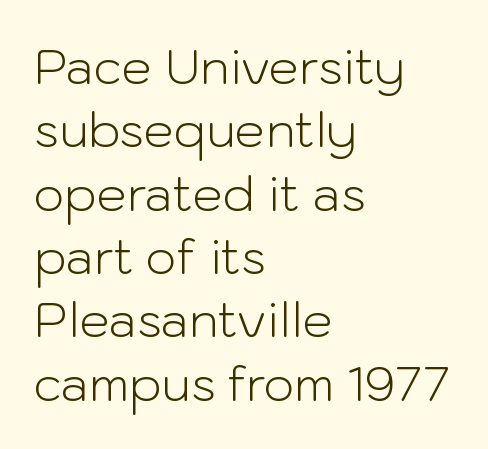
This sample has the flowing, uneven cadence of proportional lettering. Weight: regular or lighter. The string is rendered with underlining switched off. The tracking reads as untouched default to a designer's eye. A typesetter would label this face a sans. Notice how descenders clear the ascenders below comfortably — that's standard leading.
